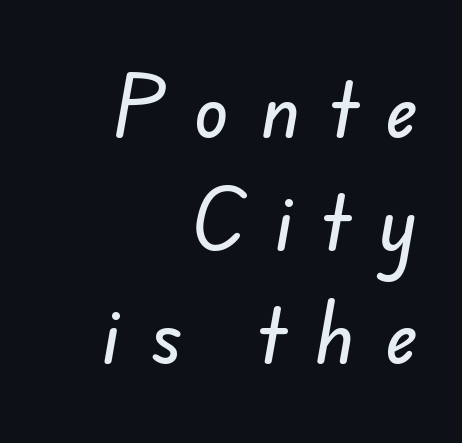
Q: Is the typeface a serif or a sans-serif typeface? A: Sans-serif.
Q: Is the text underlined? A: No.
Q: How is the paragraph aligned? A: Right-aligned.
Q: Is the spacing between letters normal or unusually wide? A: Unusually wide.
Q: Is the spacing between lines tight, normal or loose? A: Normal.
Q: Width (condensed, normal, or wide)? A: Normal.
Q: Stroke contrast? A: Low.
Q: x-height? A: Small.
Q: Monospaced? A: No.
